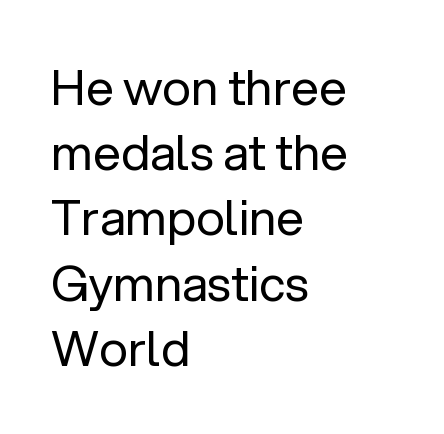
{"serif": "no", "italic": "no", "bold": "no", "weight": "regular", "width": "normal", "stroke_contrast": "low", "x_height": "medium", "monospaced": "no", "underline": "no", "align": "left", "line_spacing": "normal", "line_spacing_ratio": 1.33, "letter_spacing": "normal", "letter_spacing_em": 0.0, "glyph_px": 49}
